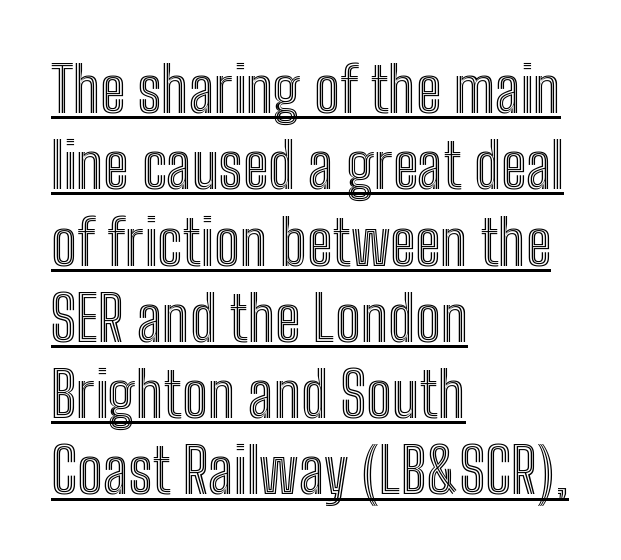
The image shows 62 px condensed type, upright; set left-aligned, line spacing 1.23x, normal letter spacing, underlined; a medium x-height.
